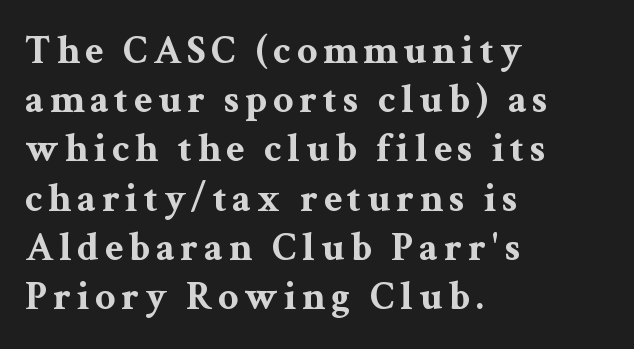
{"serif": "yes", "italic": "no", "bold": "yes", "weight": "bold", "width": "wide", "stroke_contrast": "medium", "x_height": "medium", "monospaced": "no", "underline": "no", "align": "left", "line_spacing_ratio": 1.23, "glyph_px": 40}
